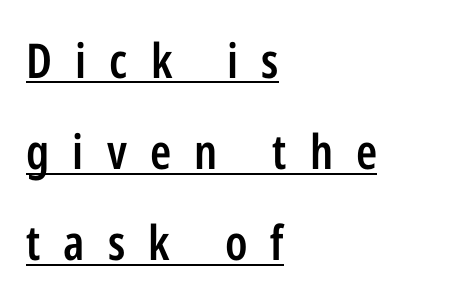
{"serif": "no", "italic": "no", "bold": "semi", "weight": "semibold", "width": "condensed", "stroke_contrast": "low", "x_height": "medium", "monospaced": "no", "underline": "yes", "align": "left", "line_spacing": "loose", "line_spacing_ratio": 1.9, "letter_spacing": "wide", "letter_spacing_em": 0.48, "glyph_px": 48}
